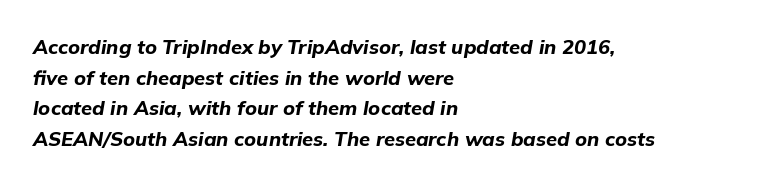
The image shows 20 px bold type, italic (leaning right); set left-aligned, normal line spacing (1.53x), normal letter spacing, not underlined.
